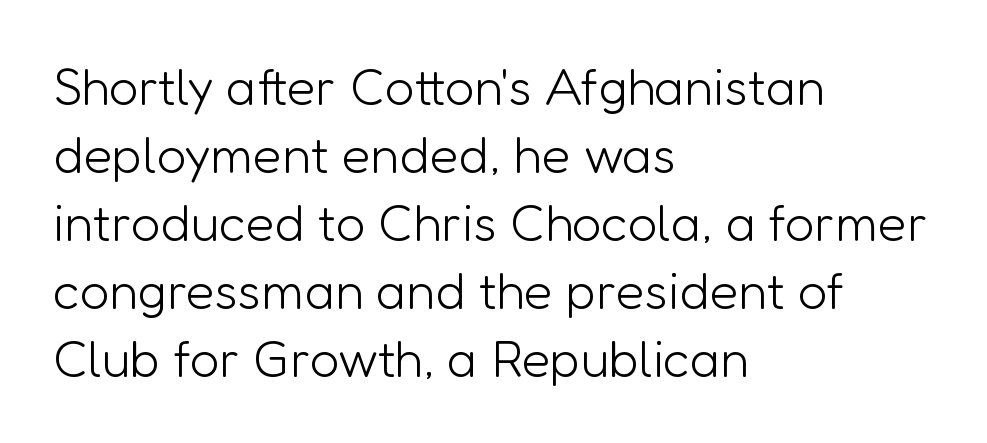
The space between consecutive lines is moderate. Does the type have serifs? No, each stem ends abruptly. Only glyphs here, with clear space below each row. What stands out about the letter spacing? Nothing — it is the standard amount. The strokes are not fattened; the text isn't bold. Quick note: not italic, upright.
